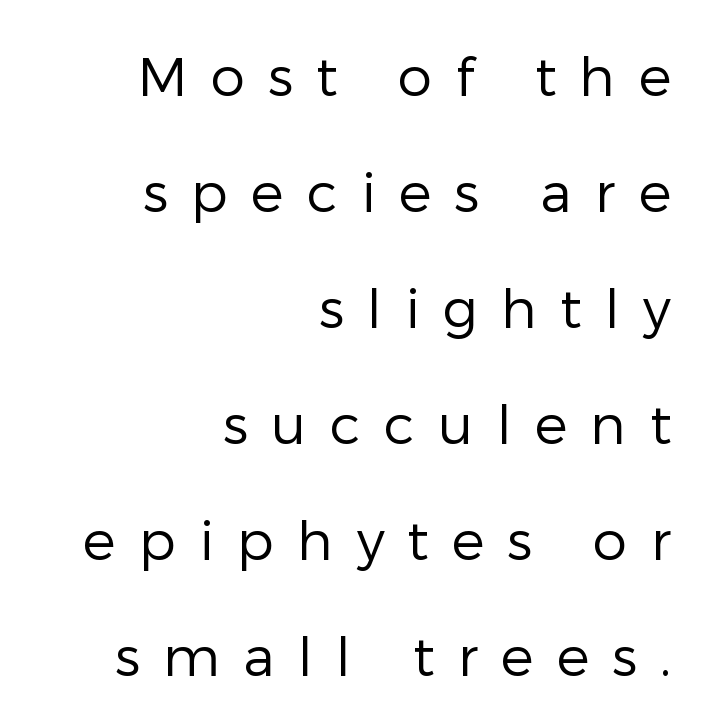
The image shows 55 px regular-weight sans-serif type, upright; set right-aligned, loose line spacing (2.11x), unusually wide letter spacing (+0.42 em), not underlined; low stroke contrast and a medium x-height.
